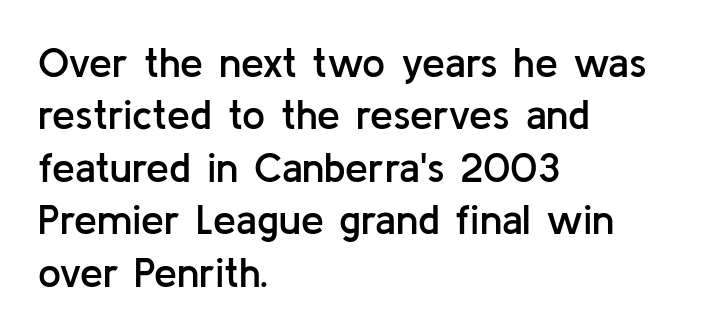
{"serif": "no", "italic": "no", "bold": "semi", "weight": "semibold", "width": "normal", "stroke_contrast": "low", "x_height": "medium", "monospaced": "no", "underline": "no", "align": "left", "line_spacing": "normal", "line_spacing_ratio": 1.28, "letter_spacing": "normal", "letter_spacing_em": 0.0, "glyph_px": 41}
